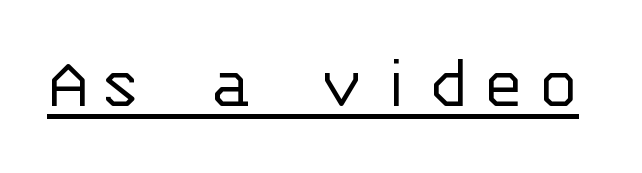
Stem width sits at or under what a default text font uses. Posture: straight, roman, zero tilt. This sample uses a sans-serif face. The passage shown is typed in a monospace face where columns stay perfectly aligned. The type is letterspaced generously, with wide tracking. The typesetter has applied underlining to the passage shown.
